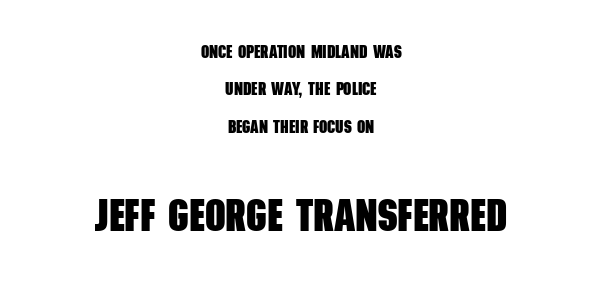
{"serif": "no", "bold": "yes", "weight": "heavy", "width": "condensed", "stroke_contrast": "low", "x_height": "large", "monospaced": "no", "underline": "no", "align": "center", "line_spacing": "loose", "line_spacing_ratio": 2.07, "letter_spacing": "normal", "letter_spacing_em": 0.0, "larger_block": "second", "size_ratio": 2.5, "glyph_px": 45}
